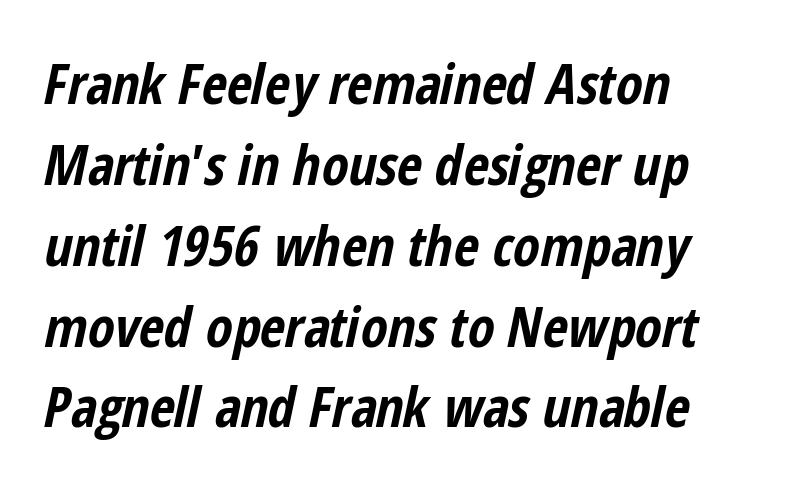
{"italic": "yes", "lean": "right", "slant_degrees": 12, "bold": "yes", "weight": "bold", "width": "condensed", "stroke_contrast": "low", "x_height": "medium", "monospaced": "no", "underline": "no", "align": "left", "line_spacing": "normal", "line_spacing_ratio": 1.47, "letter_spacing": "normal", "letter_spacing_em": 0.0, "glyph_px": 55}
